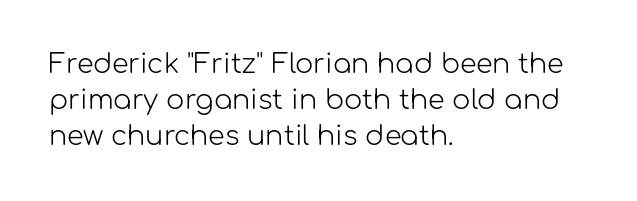
The image shows 27 px text type, upright; set left-aligned, normal line spacing (1.33x), normal letter spacing, not underlined.
